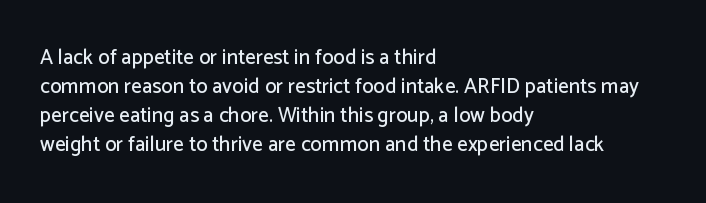
The image shows 21 px text type, upright; set left-aligned, normal line spacing (1.38x), normal letter spacing, not underlined.
